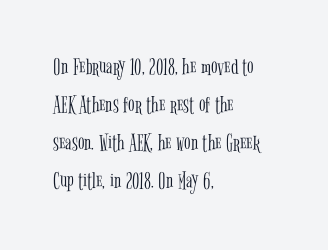
{"italic": "no", "bold": "no", "underline": "no", "align": "left", "line_spacing": "normal", "line_spacing_ratio": 1.59, "letter_spacing": "normal", "letter_spacing_em": 0.0, "glyph_px": 24}
